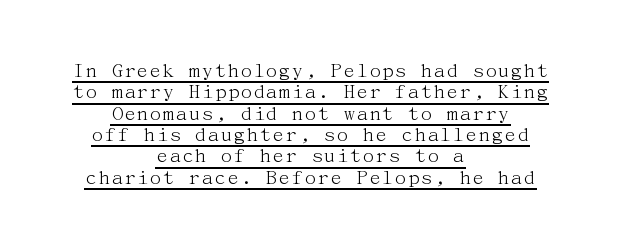
In terms of letterspacing, this is plain default setting. A rule runs beneath these lines of type. Unlike italic type, these characters show no tilt at all. No chunkiness to these letters — they're not bold.
